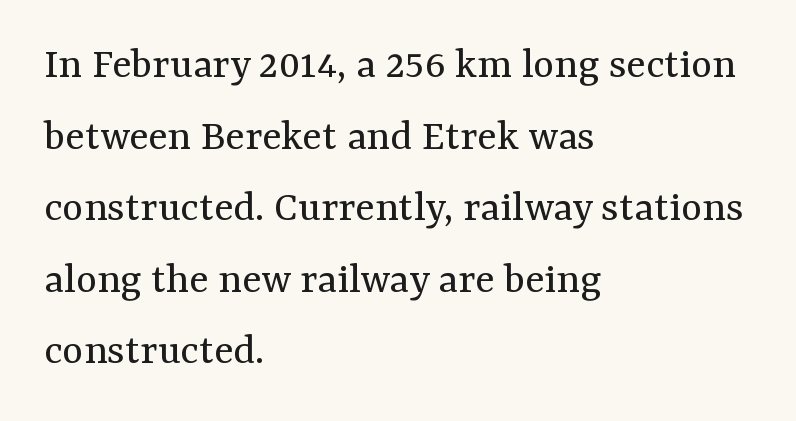
The image shows 45 px regular-weight serif type, upright; set left-aligned, normal line spacing (1.59x), normal letter spacing, not underlined; medium stroke contrast and a medium x-height.
